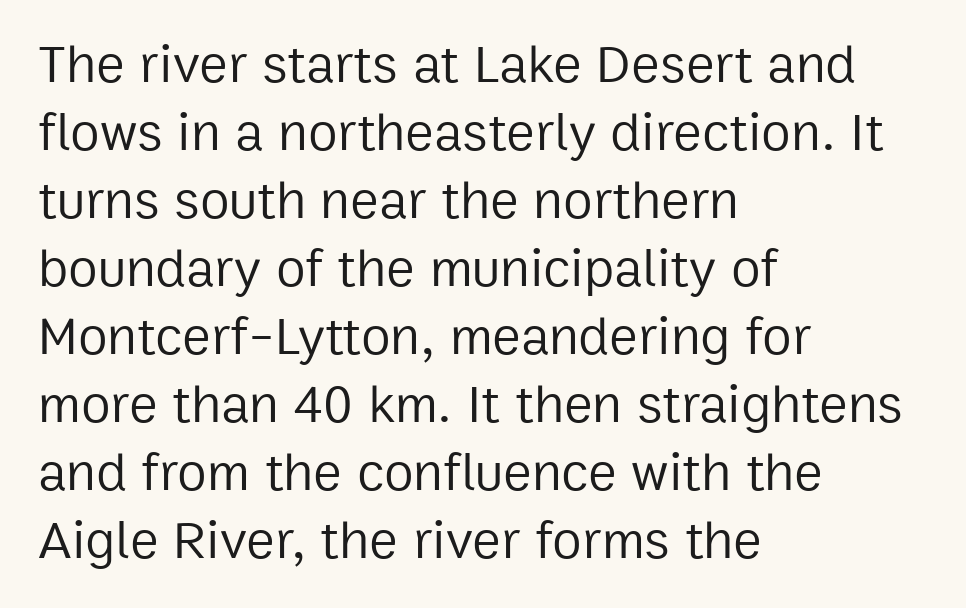
Characters remain perfectly vertical along every line. Glance below the letters and you will spot only blank space. The font is comparable to plain body text, perhaps lighter. The compositor pushed each line to the left boundary.
